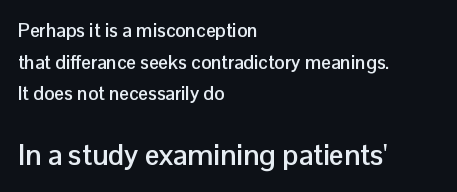
The image shows 29 px semibold sans-serif type, upright; set left-aligned, normal line spacing (1.66x), normal letter spacing, not underlined; the second (bottom) block is 1.53x larger; low stroke contrast and a medium x-height.
